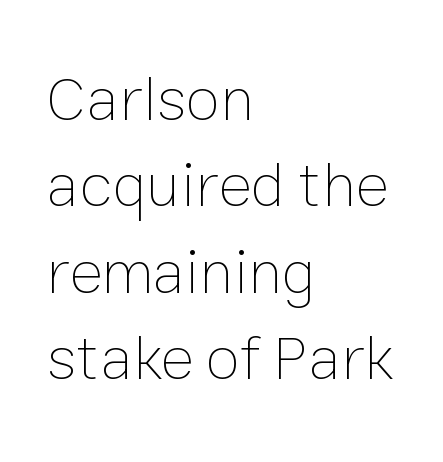
Horizontal alignment here is leftward, the default for most running prose. The lines sit at an ordinary, default distance from one another. This sample has the flowing, uneven cadence of proportional lettering. On a weight scale, this lands at 450 or below. A typesetter would mark this as roman, not italic.
